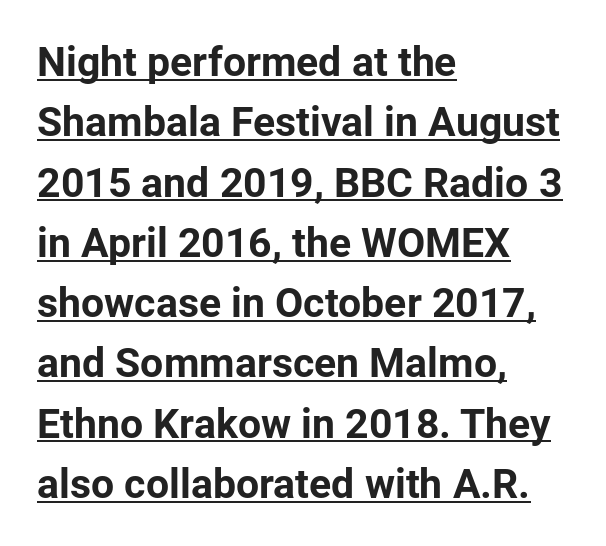
The sample's only ornament is a line tracing under the words. The strokes are fattened all the way to bold. Every row of glyphs begins at an identical x-position on the left. This block has exactly the height ordinary leading produces. Varying glyph widths throughout — classic text-font behaviour. Characters follow at the spacing the type designer built in.
